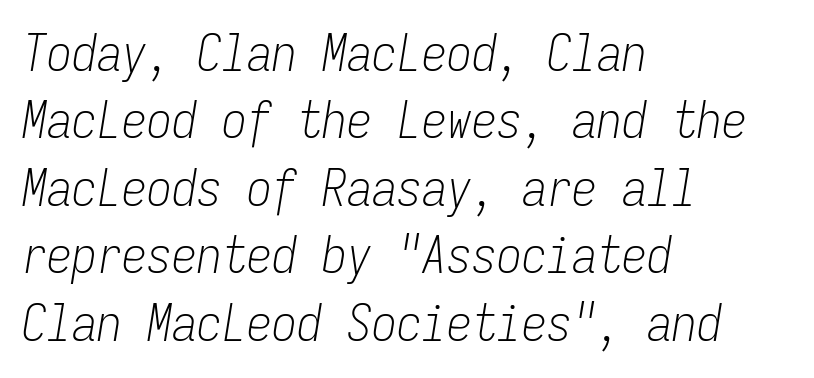
The image shows 50 px light, condensed type, italic (leaning right), monospaced; set left-aligned, normal line spacing (1.35x), normal letter spacing, not underlined; low stroke contrast and a medium x-height.
